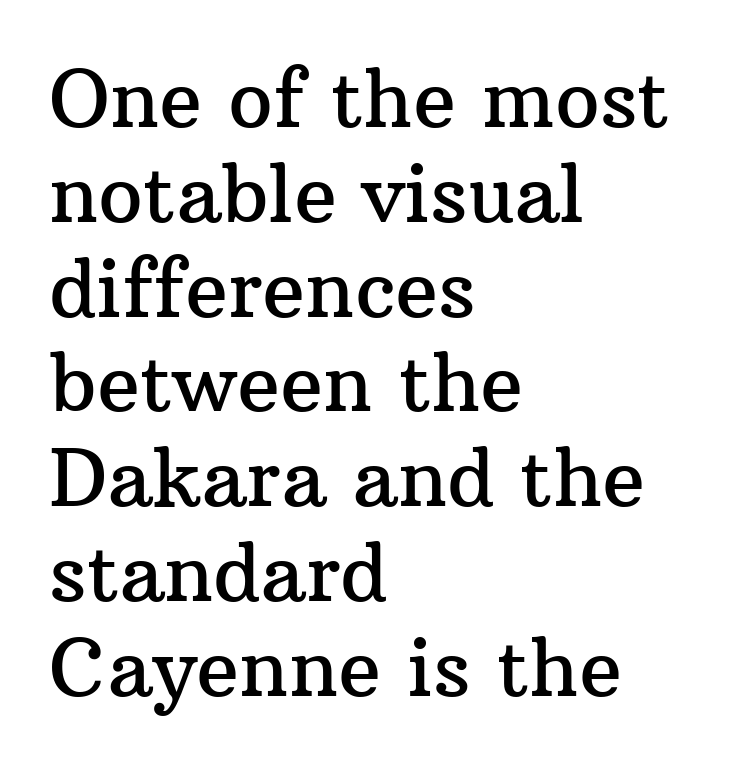
Q: Is the text italic (slanted)? A: No, it is upright.
Q: Is the typeface a serif or a sans-serif typeface? A: Serif.
Q: Is the text underlined? A: No.
Q: How is the paragraph aligned? A: Left-aligned.
Q: Is the spacing between letters normal or unusually wide? A: Normal.
Q: Width (condensed, normal, or wide)? A: Normal.
Q: Stroke contrast? A: Medium.
Q: x-height? A: Medium.
Q: Monospaced? A: No.
